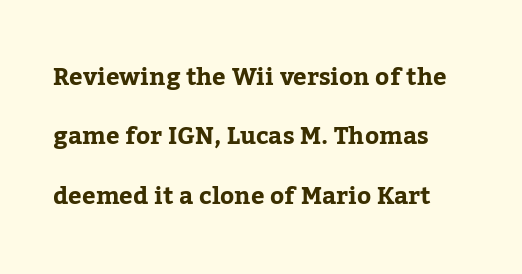
{"italic": "no", "bold": "yes", "underline": "no", "line_spacing": "loose", "line_spacing_ratio": 2.47, "letter_spacing": "normal", "letter_spacing_em": 0.0, "glyph_px": 24}
